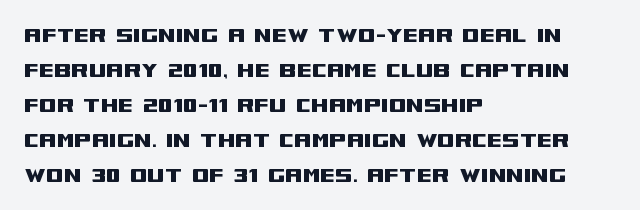
The image shows 25 px text type, upright; set left-aligned, normal line spacing (1.4x), normal letter spacing, not underlined.
